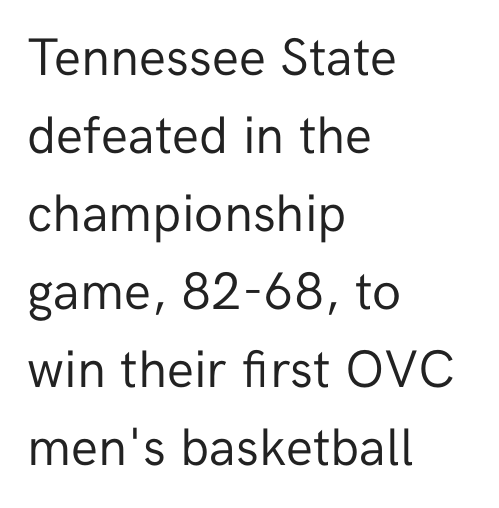
{"serif": "no", "italic": "no", "bold": "no", "weight": "regular", "width": "normal", "stroke_contrast": "low", "x_height": "medium", "monospaced": "no", "underline": "no", "align": "left", "line_spacing": "normal", "line_spacing_ratio": 1.47, "letter_spacing": "normal", "letter_spacing_em": 0.0, "glyph_px": 53}
